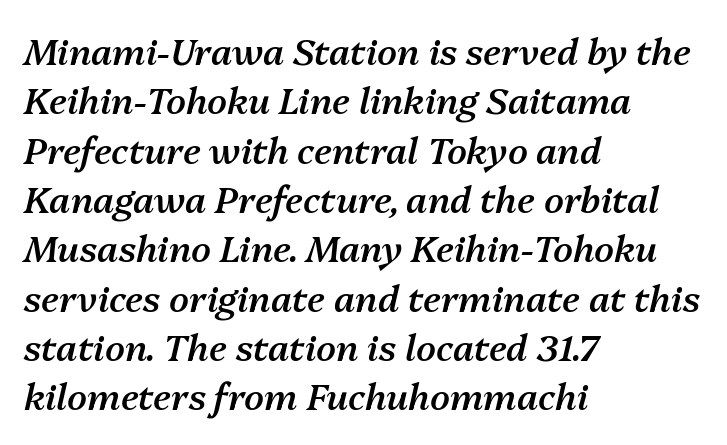
{"italic": "yes", "lean": "right", "slant_degrees": 13, "bold": "semi", "weight": "semibold", "width": "normal", "stroke_contrast": "medium", "x_height": "medium", "monospaced": "no", "underline": "no", "align": "left", "line_spacing": "normal", "line_spacing_ratio": 1.37, "letter_spacing": "normal", "letter_spacing_em": 0.0, "glyph_px": 36}
